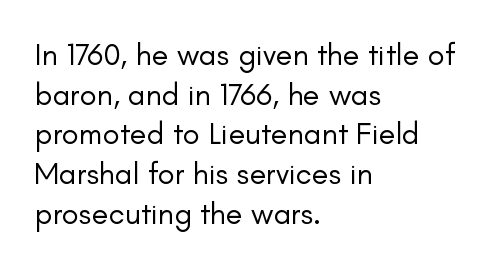
Q: Is the text bold? A: No.
Q: Is the text italic (slanted)? A: No, it is upright.
Q: Is the typeface a serif or a sans-serif typeface? A: Sans-serif.
Q: Is the text underlined? A: No.
Q: How is the paragraph aligned? A: Left-aligned.
Q: Is the spacing between letters normal or unusually wide? A: Normal.
Q: Is the spacing between lines tight, normal or loose? A: Normal.
Q: Width (condensed, normal, or wide)? A: Normal.
Q: Stroke contrast? A: Low.
Q: x-height? A: Small.
Q: Monospaced? A: No.
